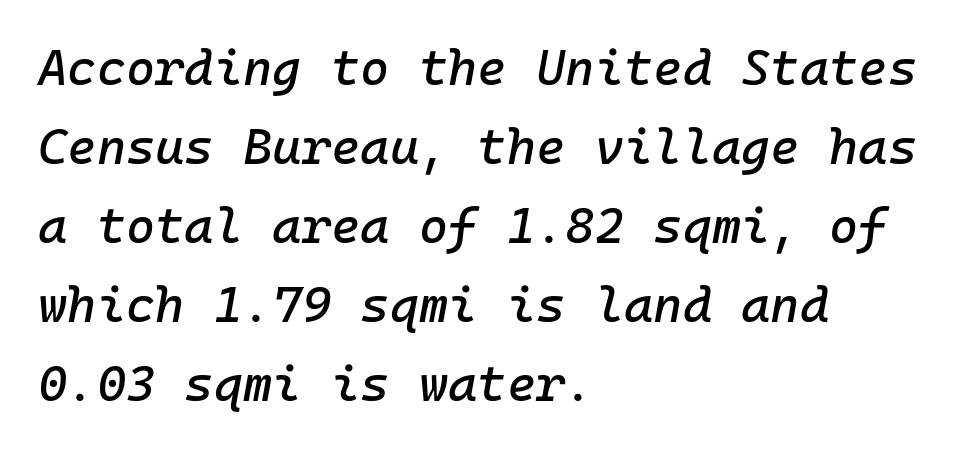
This sample keeps an unexceptional amount of space between lines. The gaps between neighbouring characters are ordinary and unremarkable. The rendering applies a slant to the glyphs. Horizontal alignment here is leftward, the default for most running prose.
